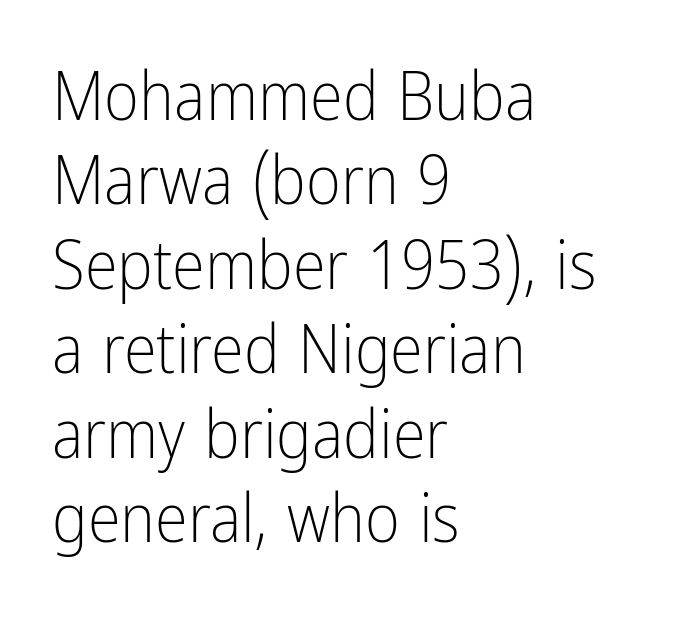
Q: Is the text bold? A: No.
Q: Is the text italic (slanted)? A: No, it is upright.
Q: Is the typeface a serif or a sans-serif typeface? A: Sans-serif.
Q: Is the text underlined? A: No.
Q: How is the paragraph aligned? A: Left-aligned.
Q: Is the spacing between letters normal or unusually wide? A: Normal.
Q: Is the spacing between lines tight, normal or loose? A: Normal.
Q: Width (condensed, normal, or wide)? A: Condensed.
Q: Stroke contrast? A: Low.
Q: x-height? A: Medium.
Q: Monospaced? A: No.
